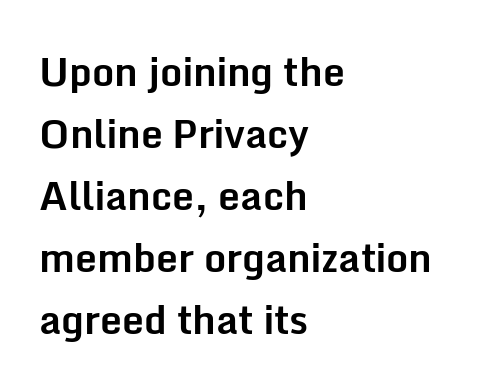
The image shows 39 px bold sans-serif type, upright; set left-aligned, normal line spacing (1.59x), normal letter spacing, not underlined; low stroke contrast and a medium x-height.
